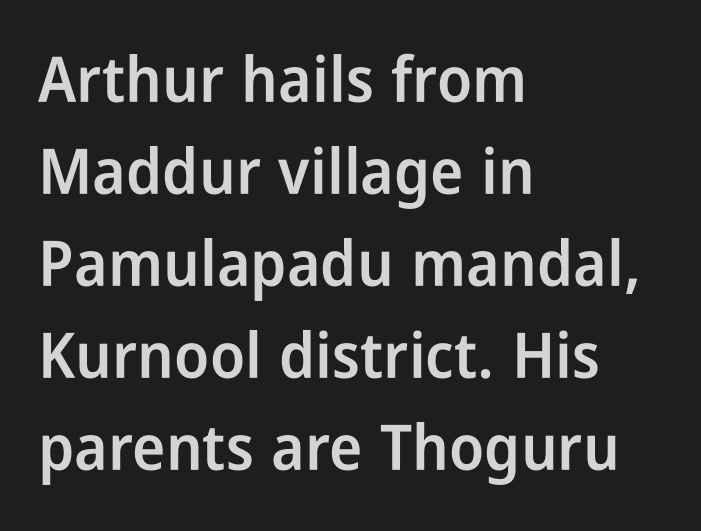
The image shows 63 px semibold, condensed sans-serif type, upright; set left-aligned, normal line spacing (1.46x), normal letter spacing, not underlined; low stroke contrast and a medium x-height.
